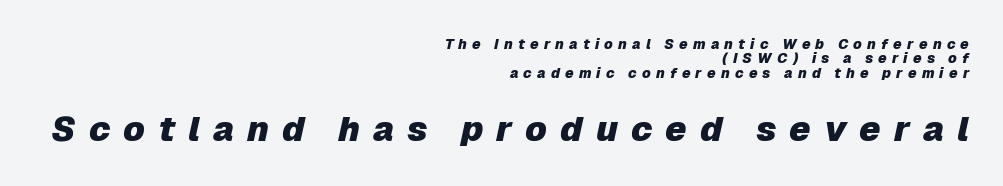
The image shows 35 px heavy type, italic (leaning right); set right-aligned, tight line spacing (1.02x), unusually wide letter spacing (+0.37 em), not underlined; the second (bottom) block is 2.5x larger; low stroke contrast and a medium x-height.
